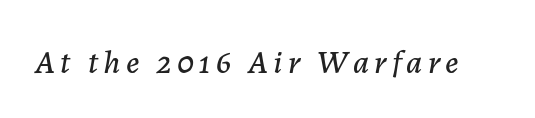
Q: Is the text italic (slanted)? A: Yes, it leans right by about 7 degrees.
Q: Is the text underlined? A: No.
Q: Width (condensed, normal, or wide)? A: Normal.
Q: Stroke contrast? A: Low.
Q: x-height? A: Medium.
Q: Monospaced? A: No.
